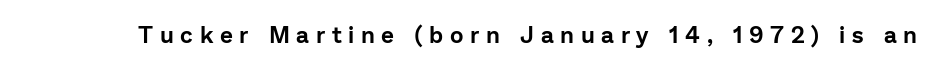
Q: Is the text italic (slanted)? A: No, it is upright.
Q: Is the text underlined? A: No.
Q: Is the spacing between letters normal or unusually wide? A: Unusually wide.
